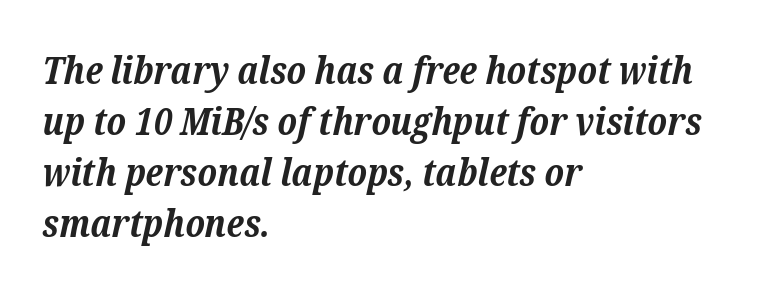
The rendering uses natural spacing where letterforms have individual widths. Emphasis by weight is at full strength: bold. Letter spacing: default. The text was rendered using a seriffed face with decorative stroke endings. Every row of glyphs begins at an identical x-position on the left.
